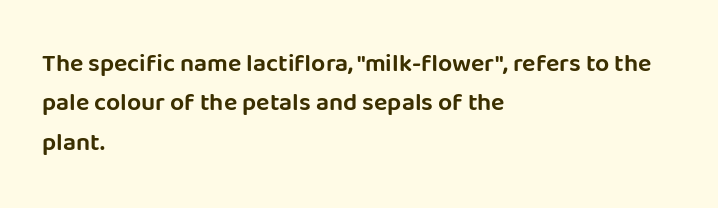
{"italic": "no", "underline": "no", "align": "left", "line_spacing": "normal", "line_spacing_ratio": 1.58, "letter_spacing": "normal", "letter_spacing_em": 0.0, "glyph_px": 25}
